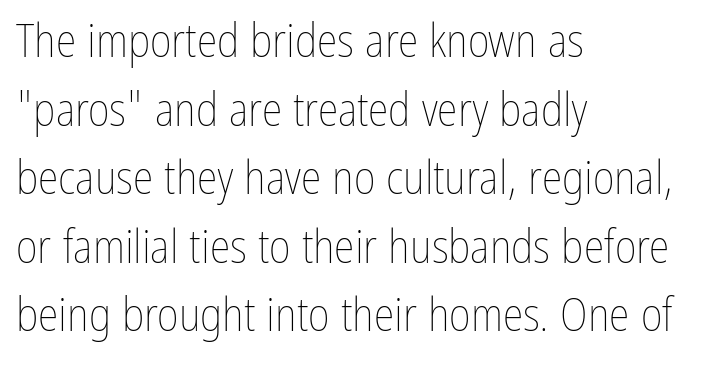
The image shows 47 px thin, condensed type, upright; set left-aligned, normal line spacing (1.46x), normal letter spacing, not underlined; low stroke contrast and a medium x-height.
